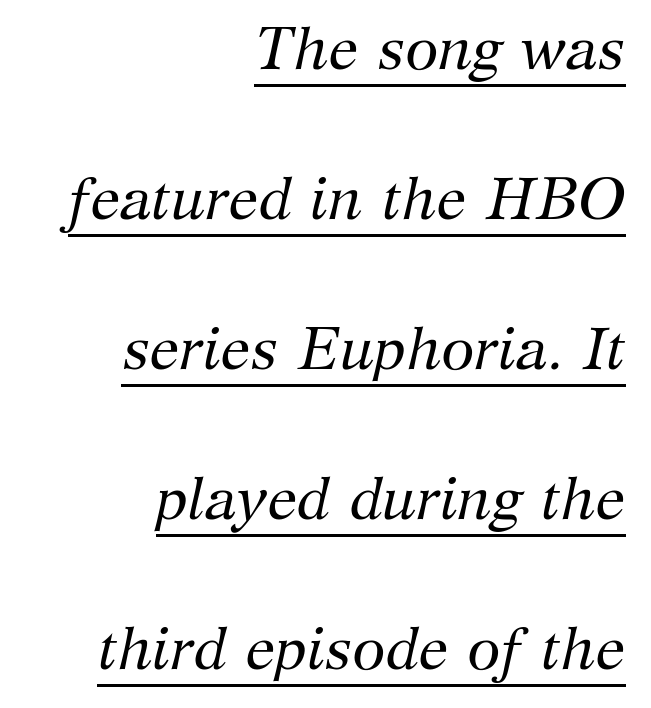
Q: Is the text bold? A: No.
Q: Is the text italic (slanted)? A: Yes, it leans right by about 12 degrees.
Q: Is the typeface a serif or a sans-serif typeface? A: Serif.
Q: Is the text underlined? A: Yes.
Q: How is the paragraph aligned? A: Right-aligned.
Q: Is the spacing between letters normal or unusually wide? A: Normal.
Q: Is the spacing between lines tight, normal or loose? A: Loose.
Q: Width (condensed, normal, or wide)? A: Normal.
Q: Stroke contrast? A: Medium.
Q: x-height? A: Medium.
Q: Monospaced? A: No.
